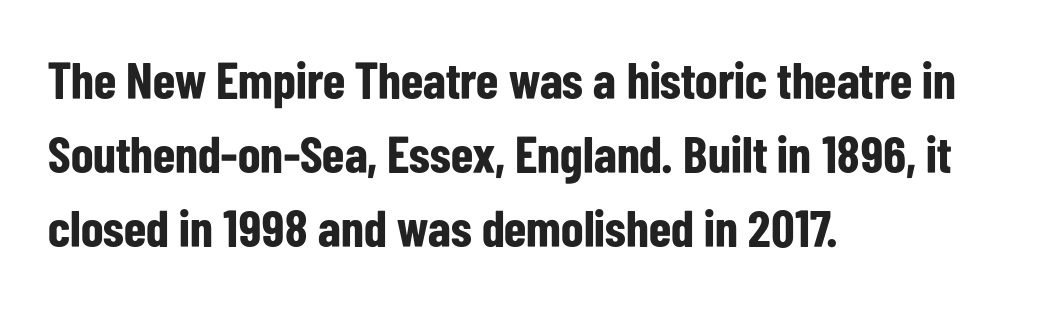
Q: Is the text bold? A: Yes.
Q: Is the text italic (slanted)? A: No, it is upright.
Q: Is the typeface a serif or a sans-serif typeface? A: Sans-serif.
Q: Is the text underlined? A: No.
Q: How is the paragraph aligned? A: Left-aligned.
Q: Is the spacing between letters normal or unusually wide? A: Normal.
Q: Is the spacing between lines tight, normal or loose? A: Normal.
Q: Width (condensed, normal, or wide)? A: Condensed.
Q: Stroke contrast? A: Low.
Q: x-height? A: Medium.
Q: Monospaced? A: No.
